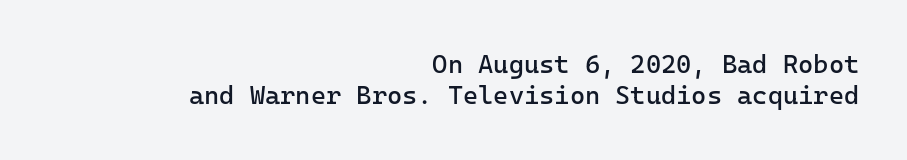
{"italic": "no", "bold": "no", "underline": "no", "align": "right", "line_spacing_ratio": 1.2, "letter_spacing": "normal", "letter_spacing_em": 0.0, "glyph_px": 26}
